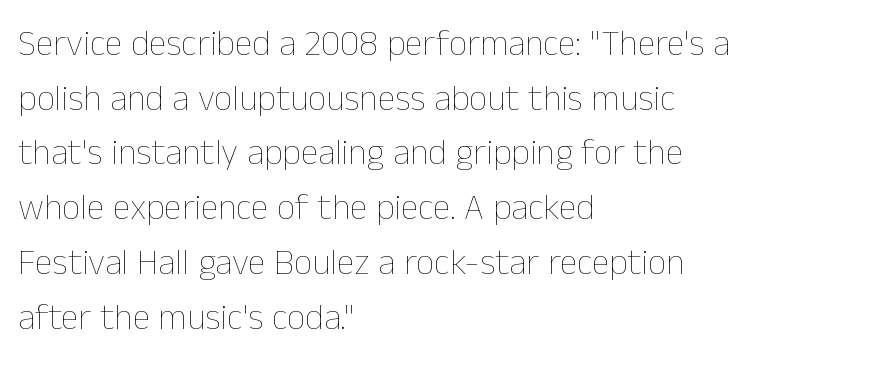
The image shows 36 px thin type, upright; set left-aligned, normal line spacing (1.52x), normal letter spacing, not underlined; low stroke contrast and a medium x-height.
